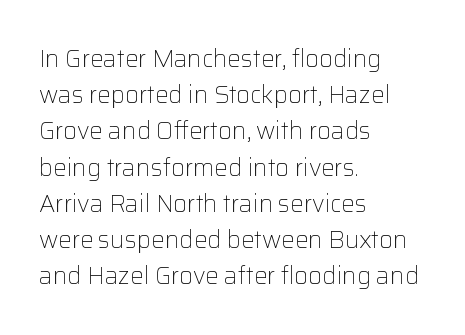
Default kerning and tracking; the words read as compact shapes. Tall strokes in this sample are plumb rather than angled. This rendering uses left alignment, leaving the right contour irregular. Students, observe: this is what conventionally led text looks like. Each stroke keeps to a modest, everyday thickness or less. Honestly, there is no underline to notice here at all.
